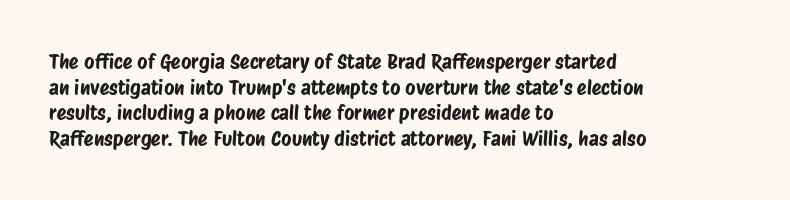
One-word summary of the alignment: left. Only glyphs here, with clear space below each row. What's the leading like? Ordinary, nothing unusual. The horizontal fit of the characters is conventional and even.
